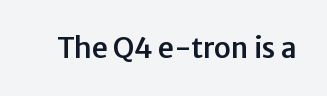
Q: Is the text italic (slanted)? A: No, it is upright.
Q: Is the typeface a serif or a sans-serif typeface? A: Sans-serif.
Q: Is the text underlined? A: No.
Q: Is the spacing between letters normal or unusually wide? A: Normal.
Q: Width (condensed, normal, or wide)? A: Normal.
Q: Stroke contrast? A: Low.
Q: x-height? A: Medium.
Q: Monospaced? A: No.
